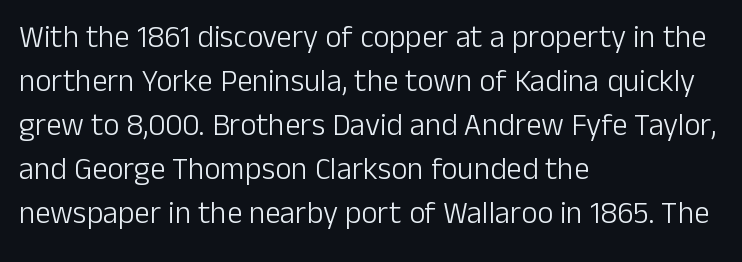
Are there feet on the stems? There aren't — it's a sans. Casual observation: everything's shoved over to the left. The typeface has the unassuming heft of standard copy or less. The rendering keeps characters at their native spacing. Does the lettering tilt? It doesn't — this is upright.
